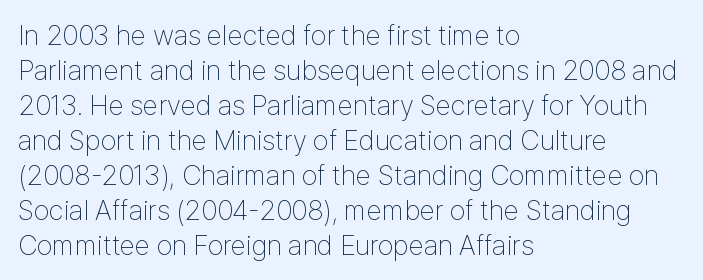
The specimen reads as upright at a glance. Line beginnings align vertically; line endings do not. The designer left line spacing at the default. Stroke mass is kept to a normal reading level or below. In terms of letterspacing, this is plain default setting.
